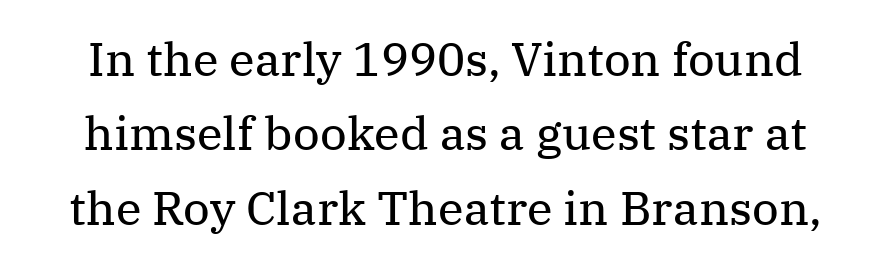
The typography opts for an upright posture over an oblique one. Caption: standard tracking, unaltered. Nothing heavy about these letters — not bold at all. Spacing verdict: proportional, widths tailored to each character. Check under the words: just untouched page.
